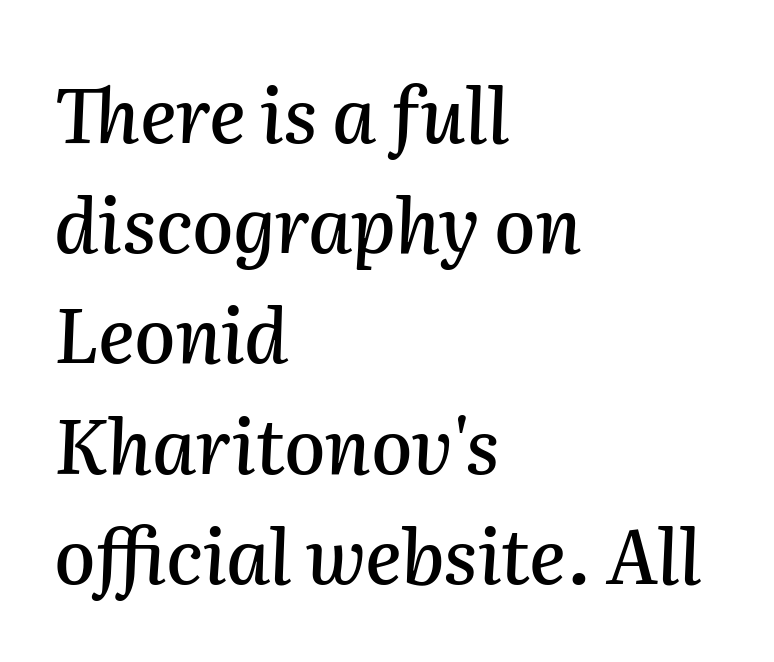
{"italic": "yes", "lean": "right", "slant_degrees": 2, "width": "normal", "stroke_contrast": "medium", "x_height": "medium", "monospaced": "no", "underline": "no", "align": "left", "line_spacing": "normal", "line_spacing_ratio": 1.47, "letter_spacing": "normal", "letter_spacing_em": 0.0, "glyph_px": 75}
